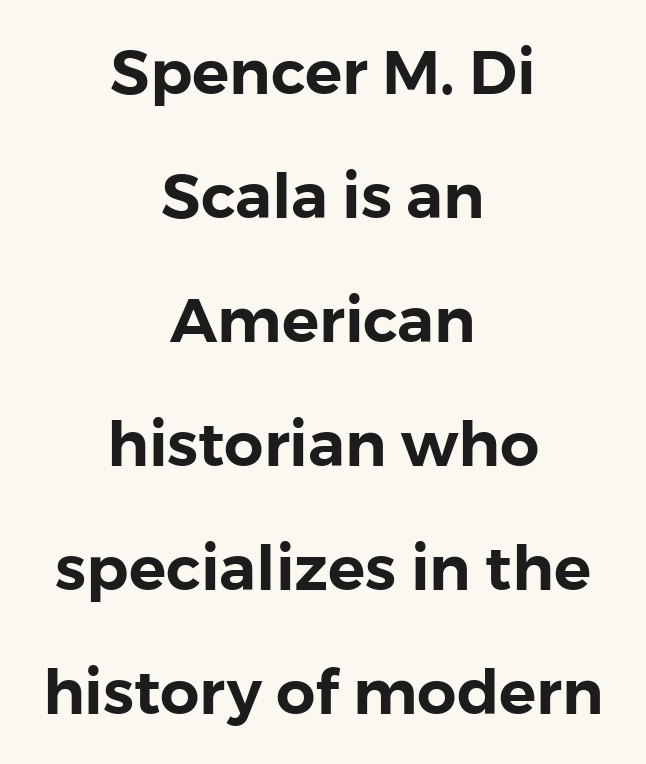
The horizontal fit of the characters is conventional and even. In CSS terms this would be text-align: center. These lines stand farther apart than default settings would place them. Proportional: the letters do not fall into vertical columns. This rendering employs a face without finishing strokes, i.e., a sans-serif.
